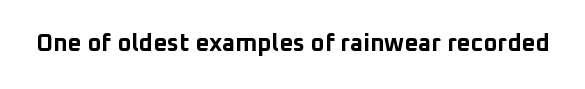
{"italic": "no", "bold": "yes", "underline": "no", "letter_spacing": "normal", "letter_spacing_em": 0.0, "glyph_px": 24}
